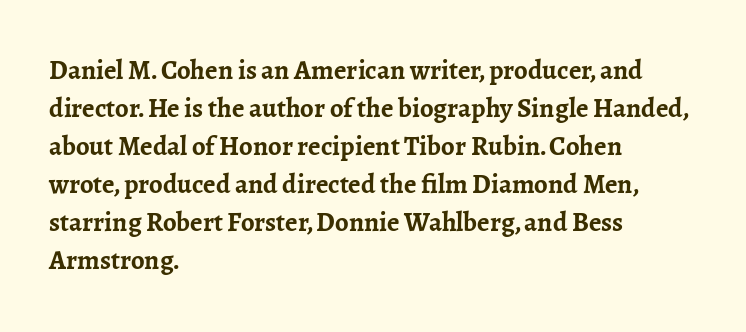
The image shows 27 px bold type, upright; set left-aligned, normal line spacing (1.41x), normal letter spacing, not underlined.
